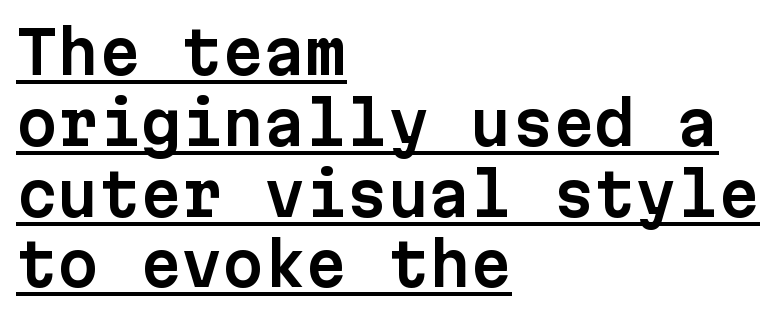
Tall strokes in this sample are plumb rather than angled. Unlike a traditional serif, this face leaves its strokes unadorned. Does a line run under the words? Yes, clearly. A classic flush-left, rag-right setting is used for this passage.
